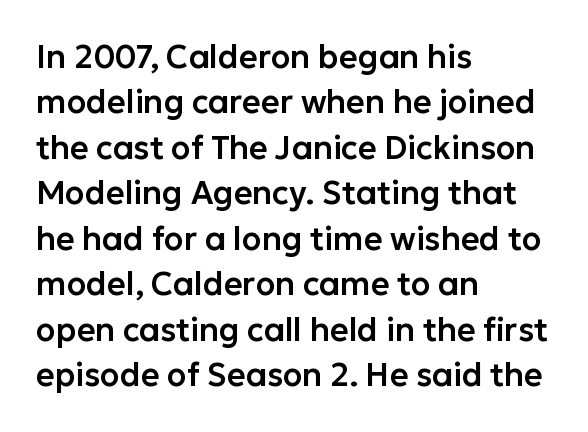
{"serif": "no", "italic": "no", "width": "normal", "stroke_contrast": "low", "x_height": "medium", "monospaced": "no", "underline": "no", "align": "left", "line_spacing": "normal", "line_spacing_ratio": 1.42, "letter_spacing": "normal", "letter_spacing_em": 0.0, "glyph_px": 32}
